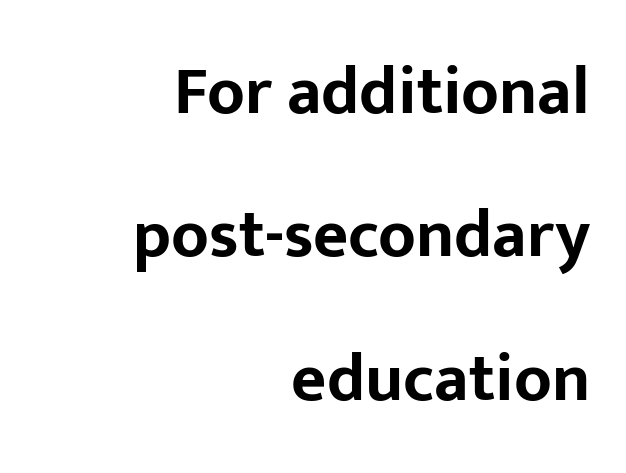
The image shows 68 px bold sans-serif type, upright; set right-aligned, loose line spacing (2.11x), normal letter spacing, not underlined; low stroke contrast and a medium x-height.
